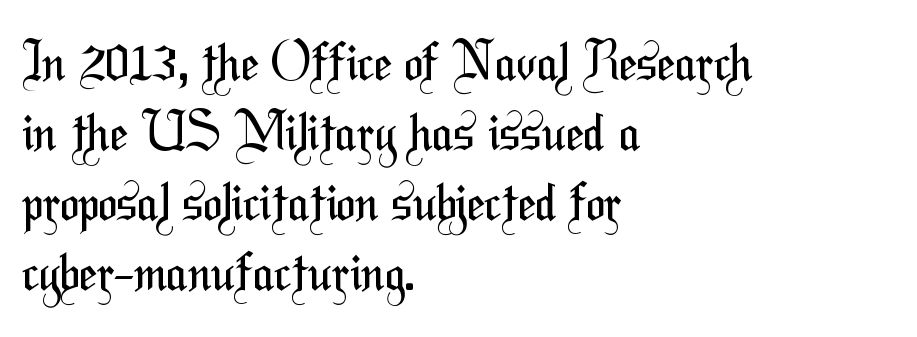
Ink coverage per letter is moderate at most. Unmarked baselines from the first word to the last. In terms of letterform style, serifs are entirely absent. The line-height multiplier appears to be the usual default. This sample has the flowing, uneven cadence of proportional lettering. Line beginnings align vertically; line endings do not.
